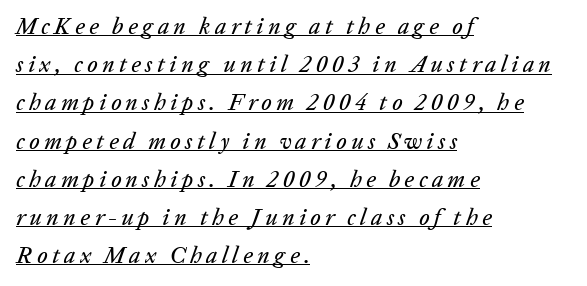
Q: Is the text italic (slanted)? A: Yes, it leans right by about 20 degrees.
Q: Is the text underlined? A: Yes.
Q: How is the paragraph aligned? A: Left-aligned.
Q: Is the spacing between lines tight, normal or loose? A: Normal.
